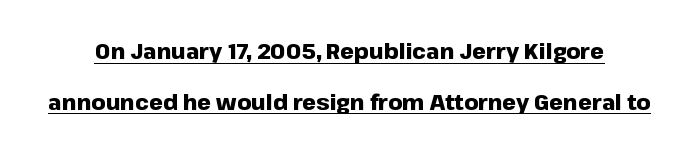
Q: Is the text bold? A: Yes.
Q: Is the text italic (slanted)? A: No, it is upright.
Q: Is the text underlined? A: Yes.
Q: Is the spacing between letters normal or unusually wide? A: Normal.
Q: Is the spacing between lines tight, normal or loose? A: Loose.
